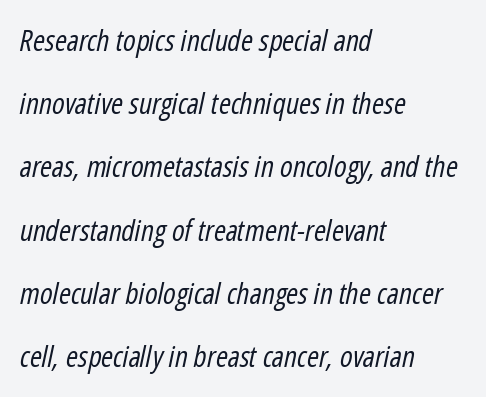
The image shows 29 px regular-weight, condensed type, italic (leaning right); set left-aligned, loose line spacing (2.18x), normal letter spacing, not underlined; low stroke contrast and a medium x-height.
